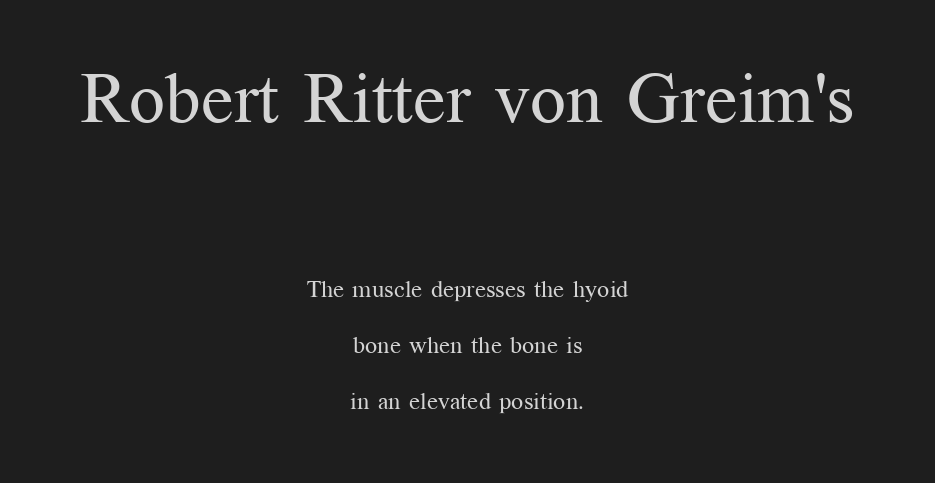
{"serif": "yes", "italic": "no", "bold": "no", "weight": "regular", "width": "normal", "stroke_contrast": "medium", "x_height": "medium", "monospaced": "no", "underline": "no", "align": "center", "line_spacing": "loose", "line_spacing_ratio": 2.35, "letter_spacing": "normal", "letter_spacing_em": 0.0, "larger_block": "first", "size_ratio": 2.96, "glyph_px": 71}
